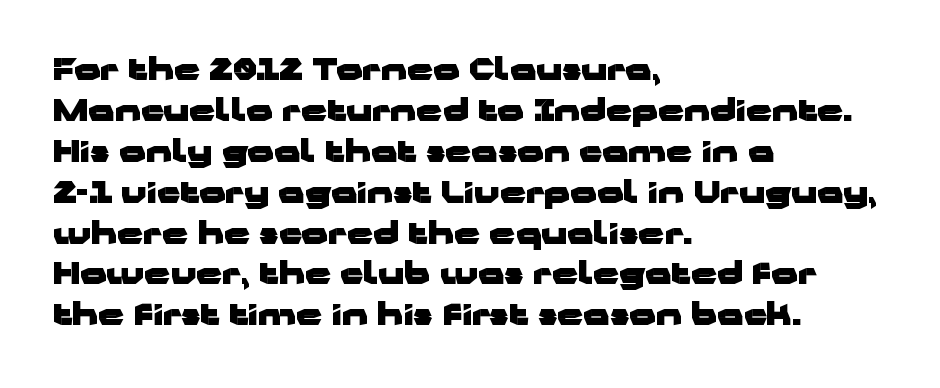
Glance below the letters and you will spot only blank space. Nobody touched the tracking dial on this one. Notice how the passage keeps a crisp vertical edge on the left only. It's the straight-up-and-down kind of type. The letters advance in unequal steps, a hallmark of proportional type. The text was rendered using a sans face with plain stroke endings.
